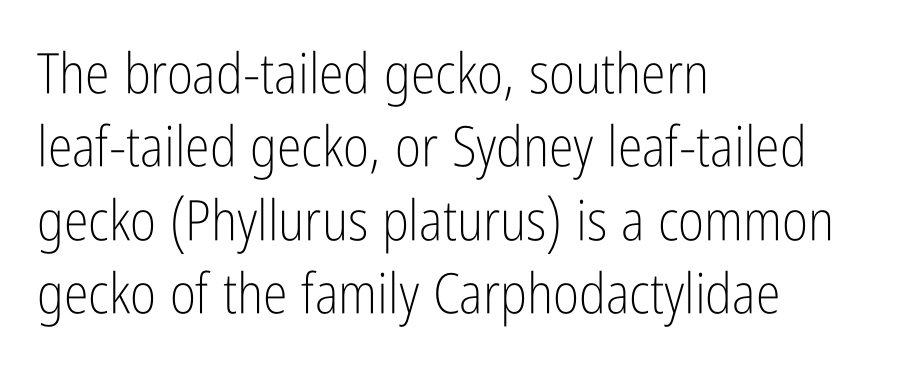
Q: Is the text bold? A: No.
Q: Is the text italic (slanted)? A: No, it is upright.
Q: Is the typeface a serif or a sans-serif typeface? A: Sans-serif.
Q: Is the text underlined? A: No.
Q: How is the paragraph aligned? A: Left-aligned.
Q: Is the spacing between letters normal or unusually wide? A: Normal.
Q: Is the spacing between lines tight, normal or loose? A: Normal.
Q: Width (condensed, normal, or wide)? A: Condensed.
Q: Stroke contrast? A: Low.
Q: x-height? A: Medium.
Q: Monospaced? A: No.
